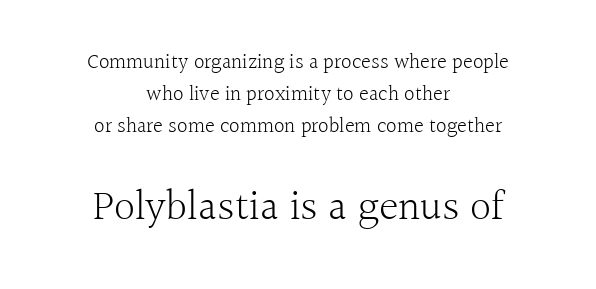
Q: Is the text bold? A: No.
Q: Is the text italic (slanted)? A: No, it is upright.
Q: Is the typeface a serif or a sans-serif typeface? A: Serif.
Q: Is the text underlined? A: No.
Q: How is the paragraph aligned? A: Centered.
Q: Is the spacing between letters normal or unusually wide? A: Normal.
Q: Is the spacing between lines tight, normal or loose? A: Normal.
Q: Which block of text is set in a larger size, the first (top) or the second (bottom)? A: The second (bottom) one.
Q: Width (condensed, normal, or wide)? A: Normal.
Q: x-height? A: Medium.
Q: Monospaced? A: No.
